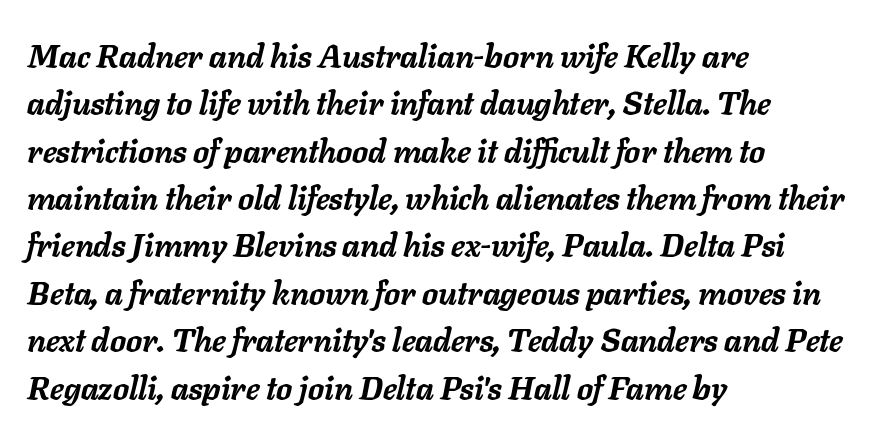
Each letter keeps its own natural width here, so spacing adapts to shape. Regular leading. The line texture is even and compact thanks to regular tracking. The font's italic variant was chosen for this text.
